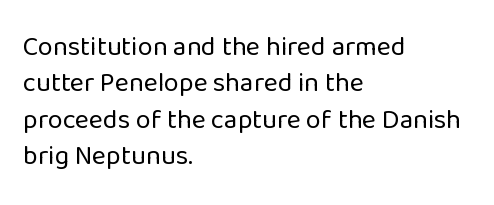
Upright lettering throughout. Reading down the column, the eye jumps a familiar distance to each next line. The typesetting does not lean heavy: it is not bold. Horizontal alignment here is leftward, the default for most running prose. The space directly below the letters is spotless. Glyph-to-glyph distance matches everyday printed text.
